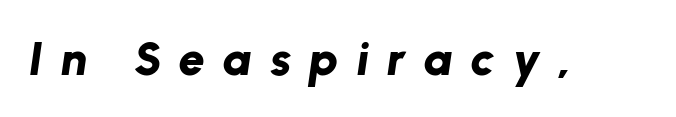
This sample uses an oblique cut, with every glyph tilted off the vertical. Pretty heavy lettering here — definitely bold. Words appear elongated and porous because spacing is wide. No word sits above an underline.
